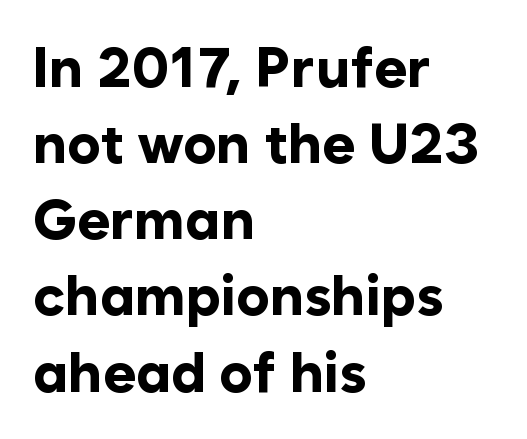
The image shows 56 px bold sans-serif type, upright; set left-aligned, normal line spacing (1.36x), normal letter spacing, not underlined; low stroke contrast and a medium x-height.
